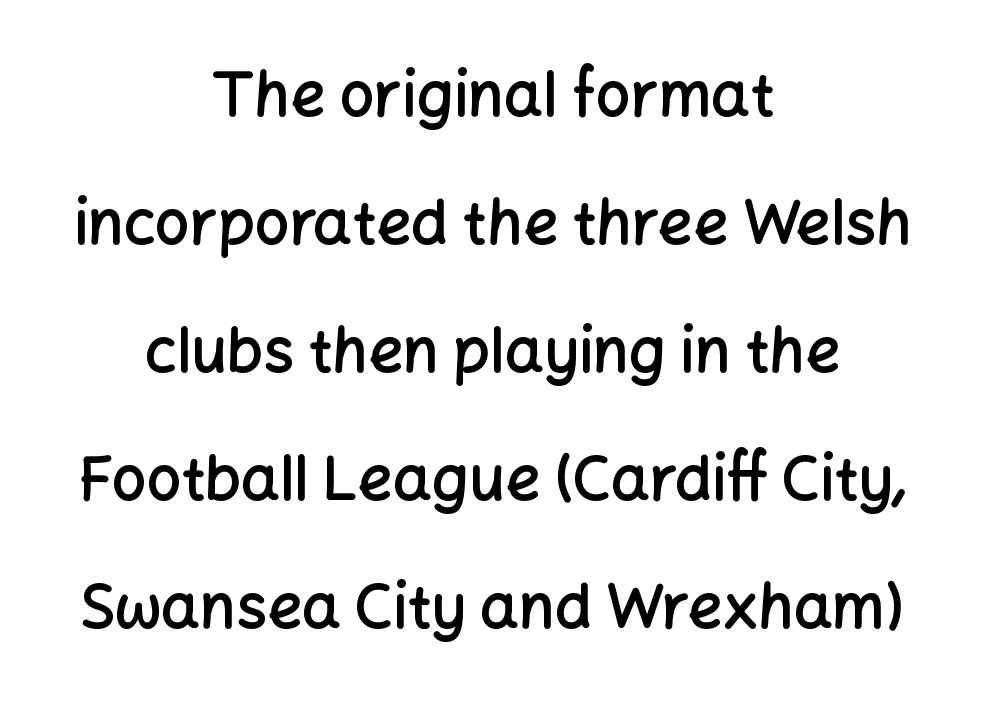
{"serif": "no", "italic": "no", "bold": "semi", "weight": "semibold", "width": "normal", "stroke_contrast": "low", "x_height": "medium", "monospaced": "no", "underline": "no", "align": "center", "line_spacing": "loose", "line_spacing_ratio": 2.1, "letter_spacing": "normal", "letter_spacing_em": 0.0, "glyph_px": 61}
